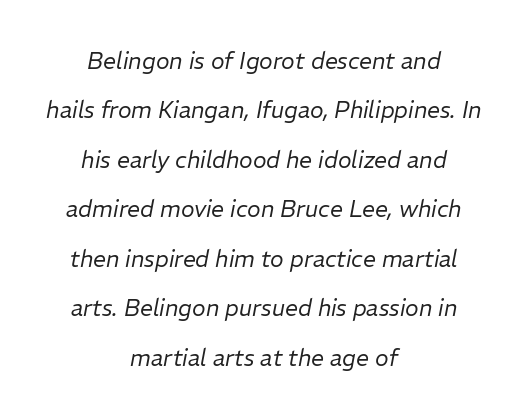
Q: Is the text bold? A: No.
Q: Is the text italic (slanted)? A: Yes, it leans right by about 11 degrees.
Q: Is the text underlined? A: No.
Q: How is the paragraph aligned? A: Centered.
Q: Is the spacing between letters normal or unusually wide? A: Normal.
Q: Is the spacing between lines tight, normal or loose? A: Loose.
